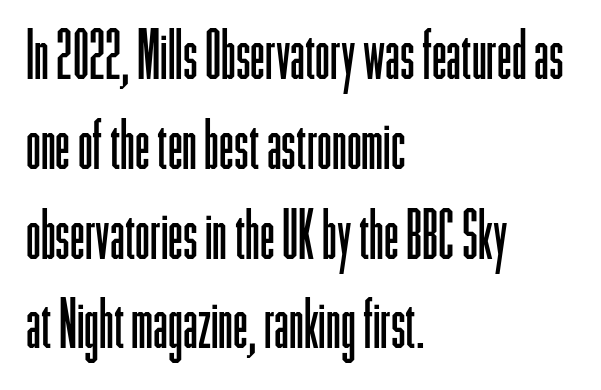
{"serif": "no", "italic": "no", "bold": "no", "weight": "light", "width": "condensed", "stroke_contrast": "low", "x_height": "medium", "monospaced": "no", "underline": "no", "align": "left", "line_spacing": "normal", "line_spacing_ratio": 1.34, "letter_spacing": "normal", "letter_spacing_em": 0.0, "glyph_px": 67}
